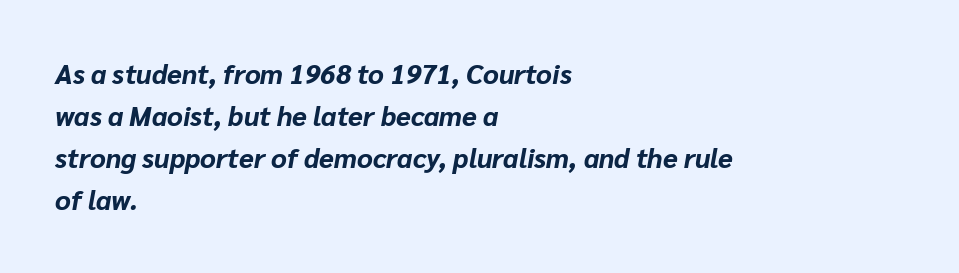
Q: Is the text bold? A: Yes.
Q: Is the text italic (slanted)? A: Yes, it leans right by about 10 degrees.
Q: Is the text underlined? A: No.
Q: How is the paragraph aligned? A: Left-aligned.
Q: Is the spacing between letters normal or unusually wide? A: Normal.
Q: Is the spacing between lines tight, normal or loose? A: Normal.
